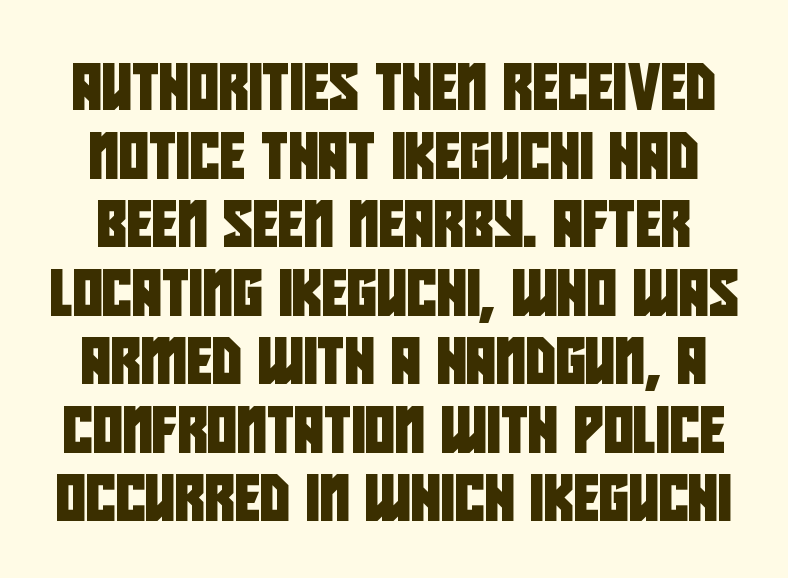
The image shows 46 px condensed sans-serif type; set normal line spacing (1.49x), normal letter spacing, not underlined; low stroke contrast and a large x-height.
